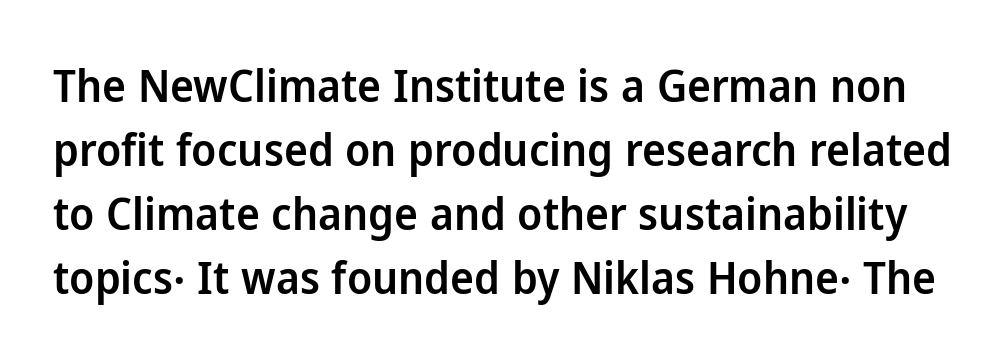
Think of a printed novel: that variable character pitch is what you see here. Notice how the stems are strictly vertical — no italics here. The strip under each line holds only bare page. The type is set solid horizontally, with unmodified tracking.
